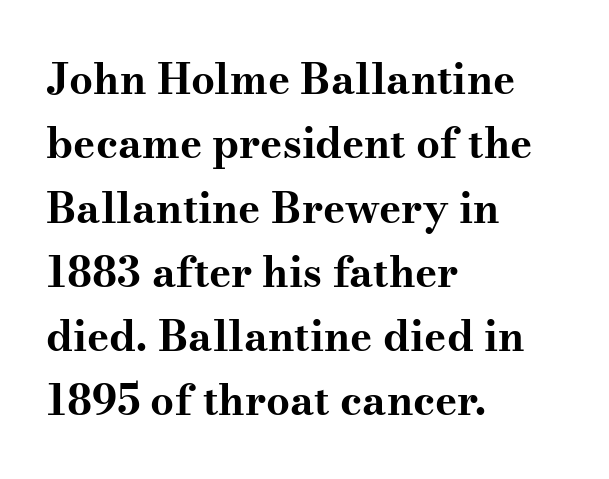
{"serif": "yes", "italic": "no", "bold": "yes", "weight": "bold", "width": "wide", "stroke_contrast": "medium", "x_height": "small", "monospaced": "no", "underline": "no", "align": "left", "line_spacing": "normal", "line_spacing_ratio": 1.53, "letter_spacing": "normal", "letter_spacing_em": 0.0, "glyph_px": 42}
